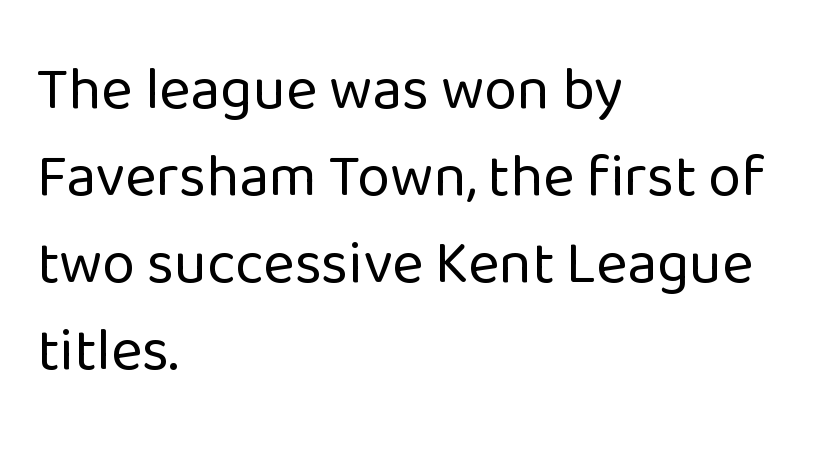
The typeface chosen for these lines omits serifs. This sample uses an upright cut, with every glyph sitting square on the baseline. The letterforms sit shoulder to shoulder at normal distance. Descenders hang freely into open space. A typesetter would call this proportional, since set widths differ per character. Evenly set lines give the paragraph a standard silhouette.
